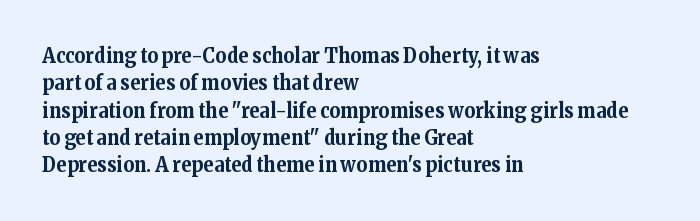
Q: Is the text bold? A: Yes.
Q: Is the text italic (slanted)? A: No, it is upright.
Q: Is the text underlined? A: No.
Q: How is the paragraph aligned? A: Left-aligned.
Q: Is the spacing between letters normal or unusually wide? A: Normal.
Q: Is the spacing between lines tight, normal or loose? A: Normal.
